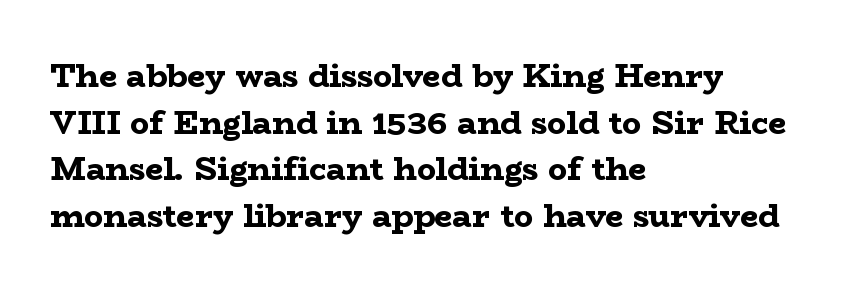
The image shows 32 px bold, wide serif type, upright; set left-aligned, normal line spacing (1.46x), normal letter spacing, not underlined; low stroke contrast and a medium x-height.
